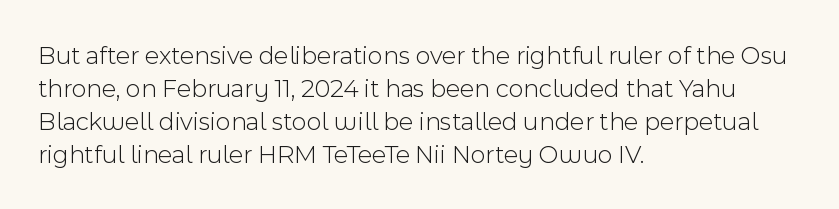
When letters stand straight like this, we call the style roman or upright. These lines sit exactly where default settings would place them. Students, note that the glyphs here touch the page at normal intervals. The passage shown is not bold in any degree. In CSS terms this would be text-align: left. Underlining? Definitely not there.
